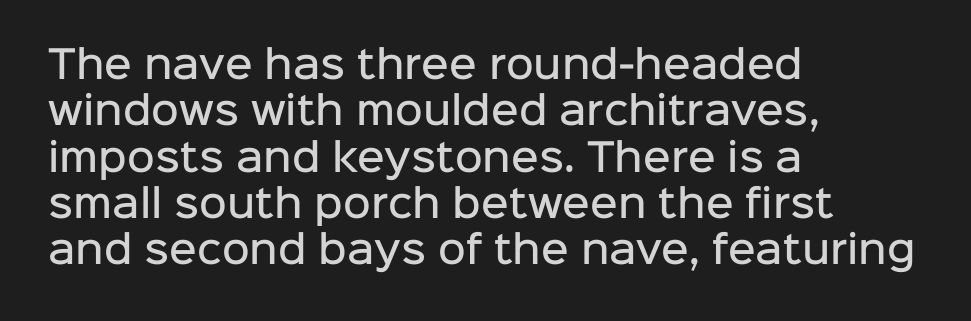
The type sits square on the baseline with zero lean. Font category for this specimen: sans-serif. Default kerning and tracking; the words read as compact shapes. Looks like regular typesetting: each glyph gets only the width it needs.
